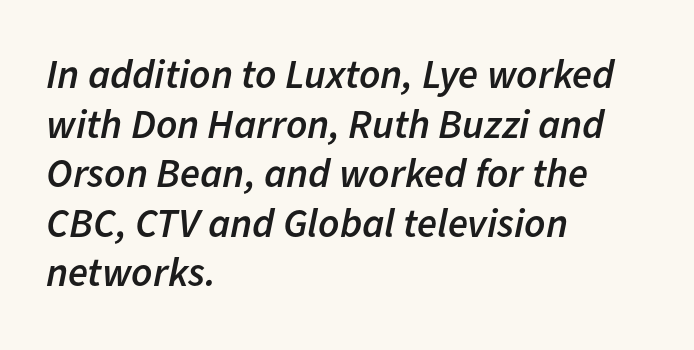
You could not count columns in this text — the font is proportionally spaced. Quick note: italic. The typesetting leans somewhat heavy: a semibold. These lines keep a tight, regular rhythm from letter to letter.
